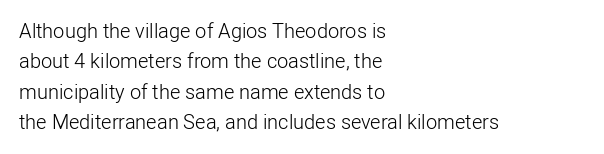
{"italic": "no", "bold": "no", "underline": "no", "align": "left", "line_spacing": "normal", "line_spacing_ratio": 1.52, "letter_spacing": "normal", "letter_spacing_em": 0.0, "glyph_px": 20}
